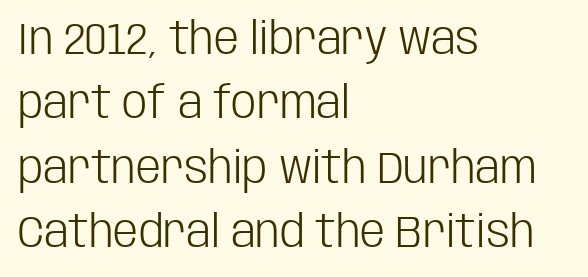
{"serif": "no", "italic": "no", "bold": "no", "weight": "light", "width": "condensed", "stroke_contrast": "low", "x_height": "large", "monospaced": "no", "underline": "no", "align": "left", "line_spacing": "normal", "line_spacing_ratio": 1.43, "letter_spacing": "normal", "letter_spacing_em": 0.0, "glyph_px": 45}
